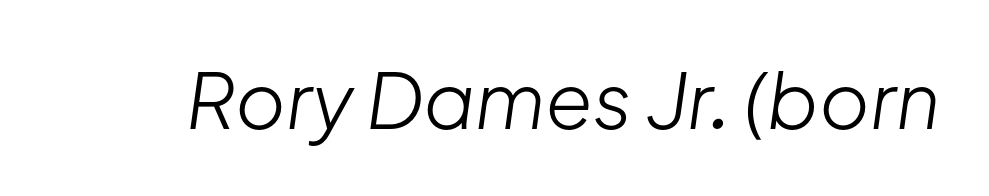
Stem width sits at or under what a default text font uses. The gap between lines stays unmarked. This sample uses plain, unmodified letter spacing. The whole block is typeset with a tilt. Proportional: the letters do not fall into vertical columns.
